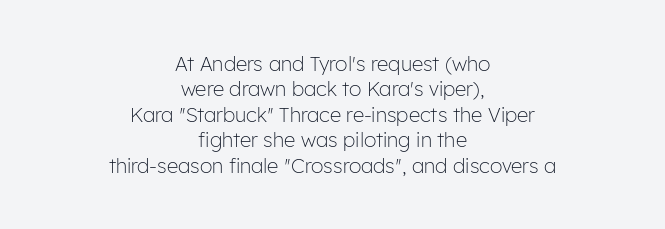
The type sits square on the baseline with zero lean. A student would call this center alignment; a typographer would say set centered. The font sits on the lighter half of the weight spectrum, regular included. Descenders are the only things crossing below the line. Letter spacing: default. Leading: standard.
